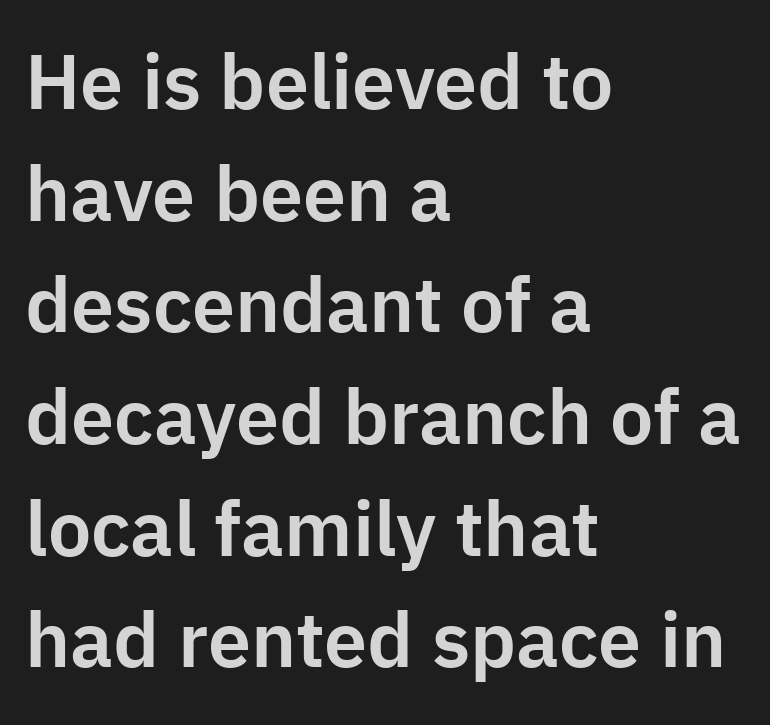
{"serif": "no", "italic": "no", "width": "normal", "stroke_contrast": "low", "x_height": "medium", "monospaced": "no", "underline": "no", "align": "left", "line_spacing": "normal", "line_spacing_ratio": 1.45, "letter_spacing": "normal", "letter_spacing_em": 0.0, "glyph_px": 77}
